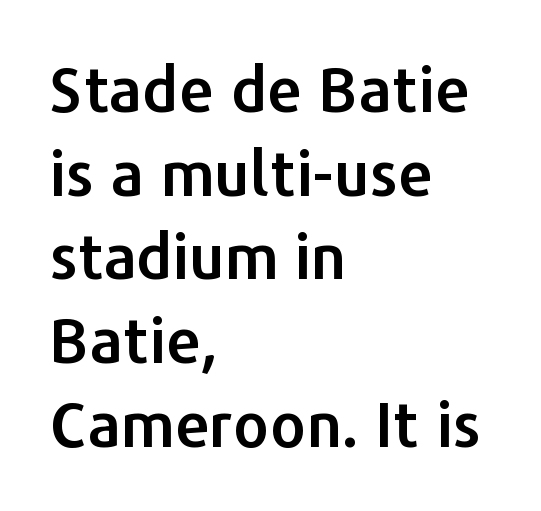
Q: Is the text italic (slanted)? A: No, it is upright.
Q: Is the typeface a serif or a sans-serif typeface? A: Sans-serif.
Q: Is the text underlined? A: No.
Q: How is the paragraph aligned? A: Left-aligned.
Q: Is the spacing between letters normal or unusually wide? A: Normal.
Q: Is the spacing between lines tight, normal or loose? A: Normal.
Q: Width (condensed, normal, or wide)? A: Normal.
Q: Stroke contrast? A: Low.
Q: x-height? A: Medium.
Q: Monospaced? A: No.
